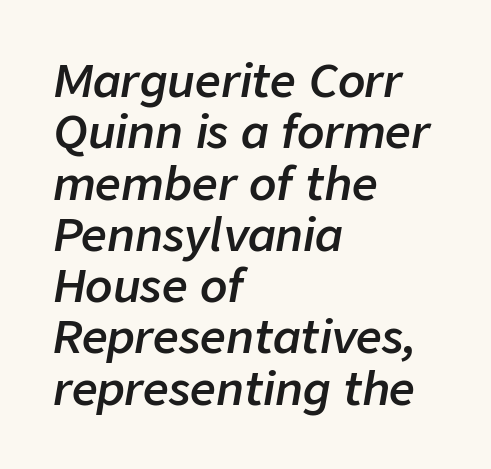
Tightly led — the rows are bunched. The letters sit at their default tracking, neither squeezed nor spread. Bare-footed words on every line. The whole block is typeset with a tilt.
